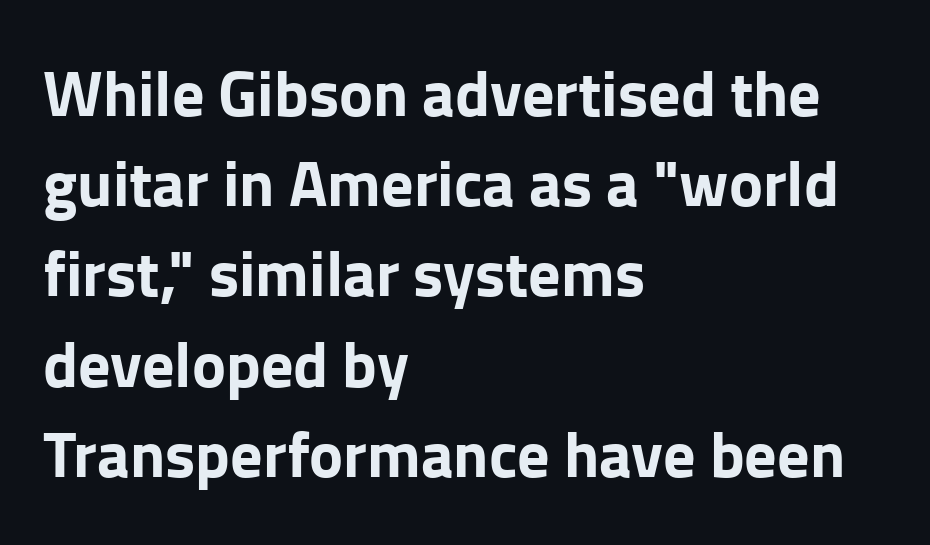
The image shows 64 px bold sans-serif type, upright; set left-aligned, normal line spacing (1.41x), normal letter spacing, not underlined; low stroke contrast and a medium x-height.
